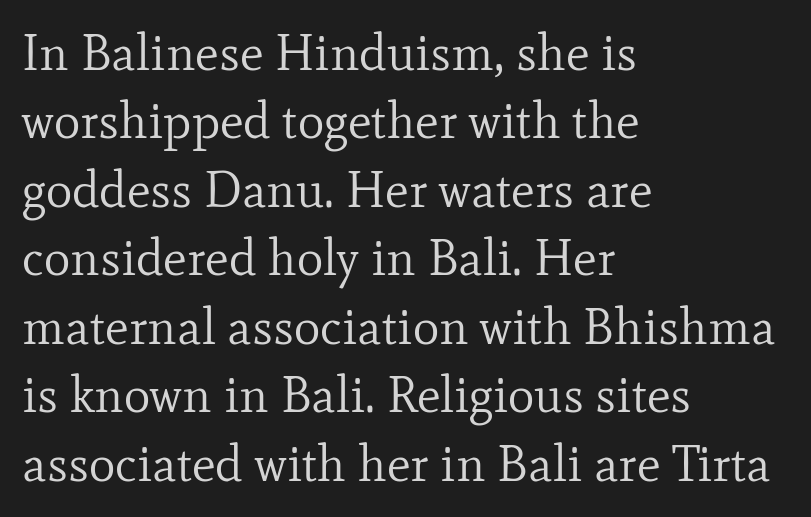
Q: Is the text bold? A: No.
Q: Is the text italic (slanted)? A: No, it is upright.
Q: Is the typeface a serif or a sans-serif typeface? A: Serif.
Q: Is the text underlined? A: No.
Q: How is the paragraph aligned? A: Left-aligned.
Q: Is the spacing between letters normal or unusually wide? A: Normal.
Q: Is the spacing between lines tight, normal or loose? A: Normal.
Q: Width (condensed, normal, or wide)? A: Normal.
Q: Stroke contrast? A: Low.
Q: x-height? A: Small.
Q: Monospaced? A: No.
